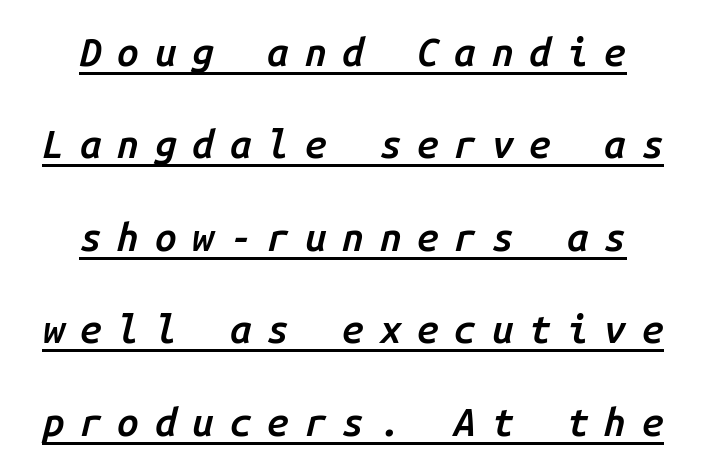
The image shows 39 px semibold type, italic (leaning right), monospaced; set centered, loose line spacing (2.37x), unusually wide letter spacing (+0.4 em), underlined; low stroke contrast and a medium x-height.
